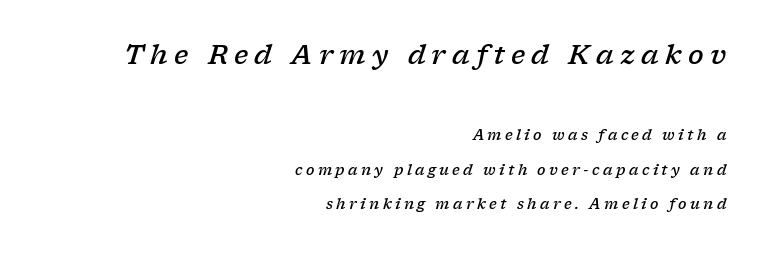
Q: Is the text bold? A: Semi-bold.
Q: Is the text italic (slanted)? A: Yes, it leans right by about 17 degrees.
Q: Is the text underlined? A: No.
Q: How is the paragraph aligned? A: Right-aligned.
Q: Is the spacing between letters normal or unusually wide? A: Unusually wide.
Q: Is the spacing between lines tight, normal or loose? A: Loose.
Q: Which block of text is set in a larger size, the first (top) or the second (bottom)? A: The first (top) one.
